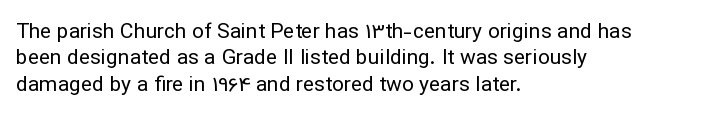
The image shows 21 px text type, upright; set left-aligned, normal line spacing (1.26x), normal letter spacing, not underlined.
